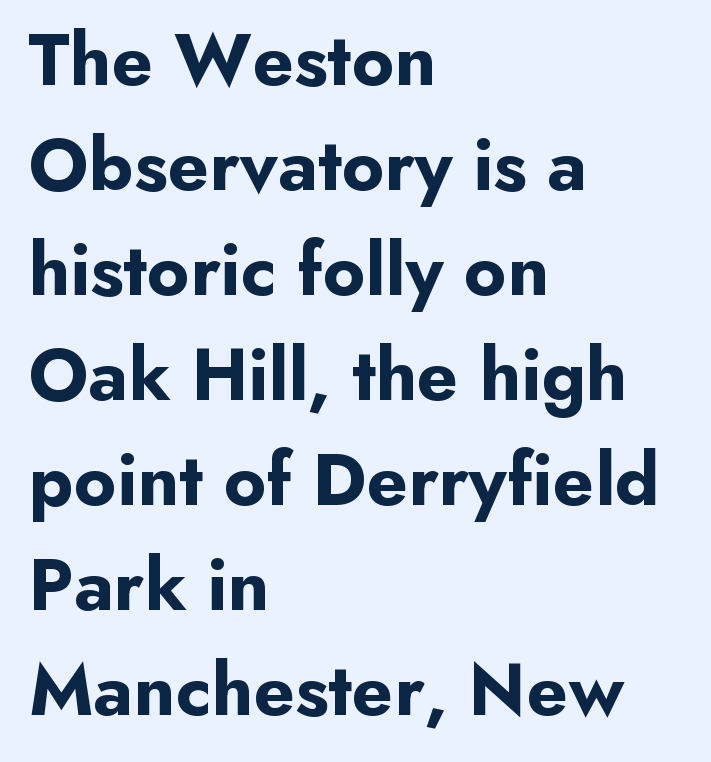
Q: Is the text bold? A: Yes.
Q: Is the text italic (slanted)? A: No, it is upright.
Q: Is the typeface a serif or a sans-serif typeface? A: Sans-serif.
Q: Is the text underlined? A: No.
Q: How is the paragraph aligned? A: Left-aligned.
Q: Is the spacing between letters normal or unusually wide? A: Normal.
Q: Is the spacing between lines tight, normal or loose? A: Normal.
Q: Width (condensed, normal, or wide)? A: Normal.
Q: Stroke contrast? A: Low.
Q: x-height? A: Small.
Q: Monospaced? A: No.
